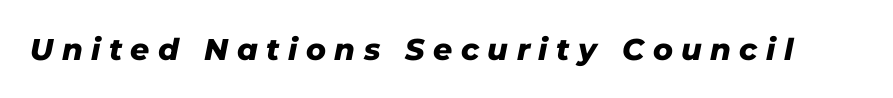
{"italic": "yes", "lean": "right", "slant_degrees": 11, "bold": "yes", "weight": "heavy", "width": "normal", "stroke_contrast": "low", "x_height": "medium", "monospaced": "no", "underline": "no", "letter_spacing": "wide", "letter_spacing_em": 0.28, "glyph_px": 30}
